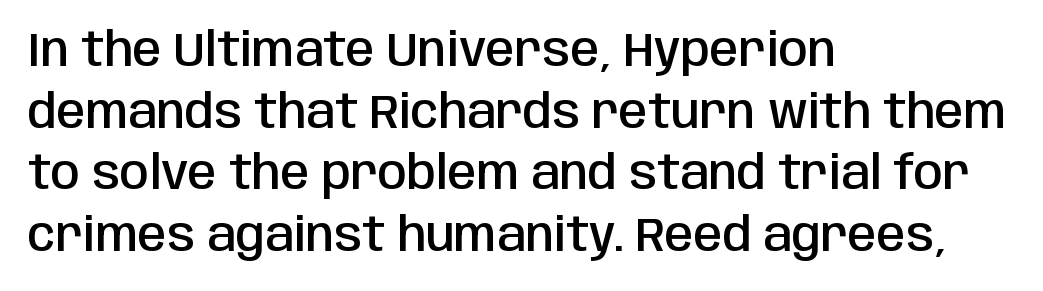
{"serif": "no", "italic": "no", "bold": "semi", "weight": "semibold", "width": "condensed", "stroke_contrast": "low", "x_height": "large", "monospaced": "no", "underline": "no", "align": "left", "line_spacing": "normal", "line_spacing_ratio": 1.31, "letter_spacing": "normal", "letter_spacing_em": 0.0, "glyph_px": 47}
